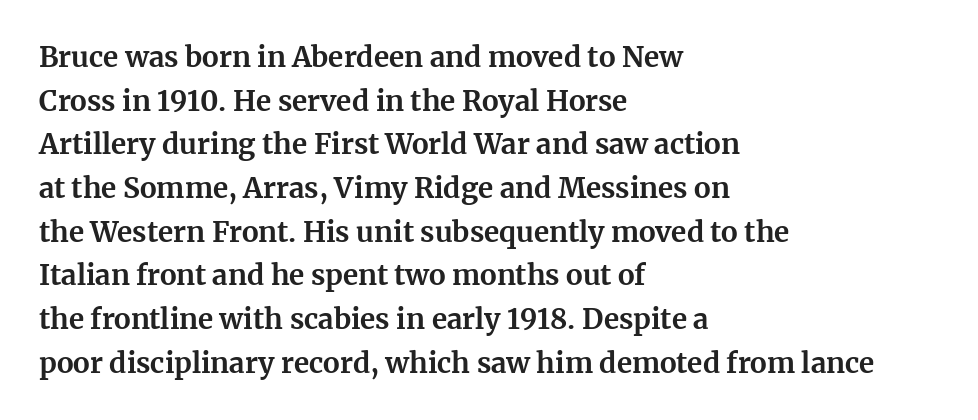
Notice how the stems are strictly vertical — no italics here. A typesetter would call this leading conventional body-copy spacing. Font category for this specimen: serif. Look at the stroke-to-counter ratio: heavy, a bold.
